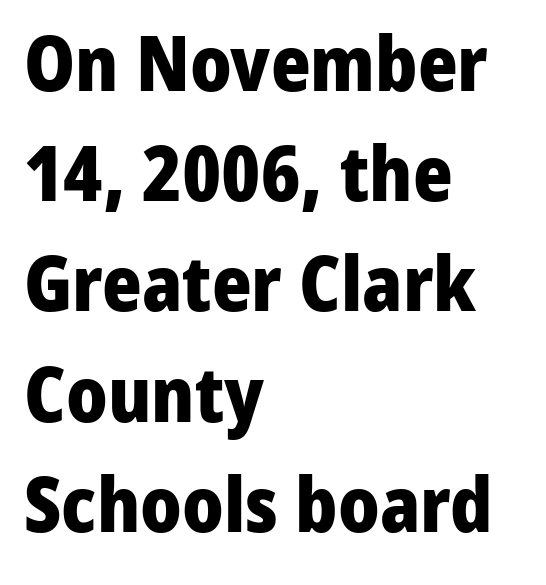
The image shows 76 px heavy sans-serif type, upright; set left-aligned, normal line spacing (1.45x), normal letter spacing, not underlined; low stroke contrast and a medium x-height.
